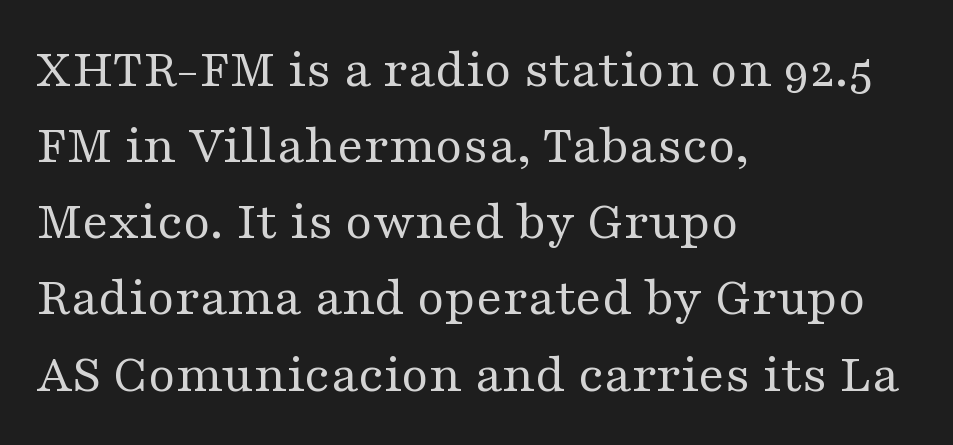
{"serif": "yes", "italic": "no", "bold": "no", "weight": "regular", "width": "wide", "stroke_contrast": "medium", "x_height": "medium", "monospaced": "no", "underline": "no", "align": "left", "line_spacing": "normal", "line_spacing_ratio": 1.36, "letter_spacing": "normal", "letter_spacing_em": 0.0, "glyph_px": 56}
